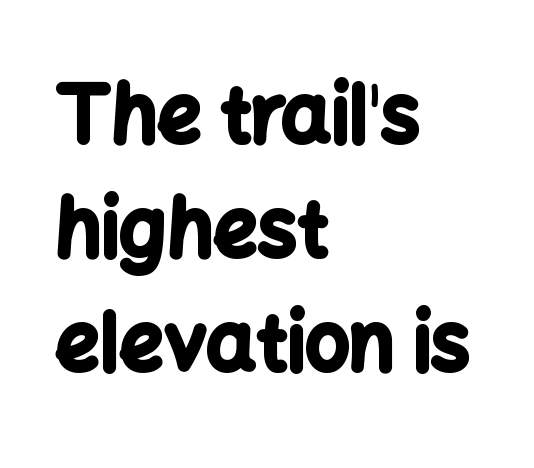
Q: Is the text bold? A: Yes.
Q: Is the text italic (slanted)? A: No, it is upright.
Q: Is the typeface a serif or a sans-serif typeface? A: Sans-serif.
Q: Is the text underlined? A: No.
Q: How is the paragraph aligned? A: Left-aligned.
Q: Is the spacing between letters normal or unusually wide? A: Normal.
Q: Is the spacing between lines tight, normal or loose? A: Normal.
Q: Width (condensed, normal, or wide)? A: Normal.
Q: Stroke contrast? A: Low.
Q: x-height? A: Medium.
Q: Monospaced? A: No.
